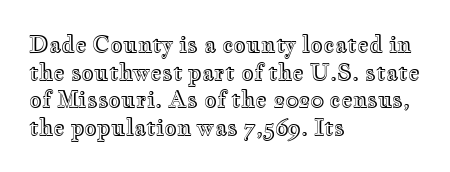
Q: Is the text italic (slanted)? A: No, it is upright.
Q: Is the text underlined? A: No.
Q: How is the paragraph aligned? A: Left-aligned.
Q: Is the spacing between letters normal or unusually wide? A: Normal.
Q: Is the spacing between lines tight, normal or loose? A: Normal.
